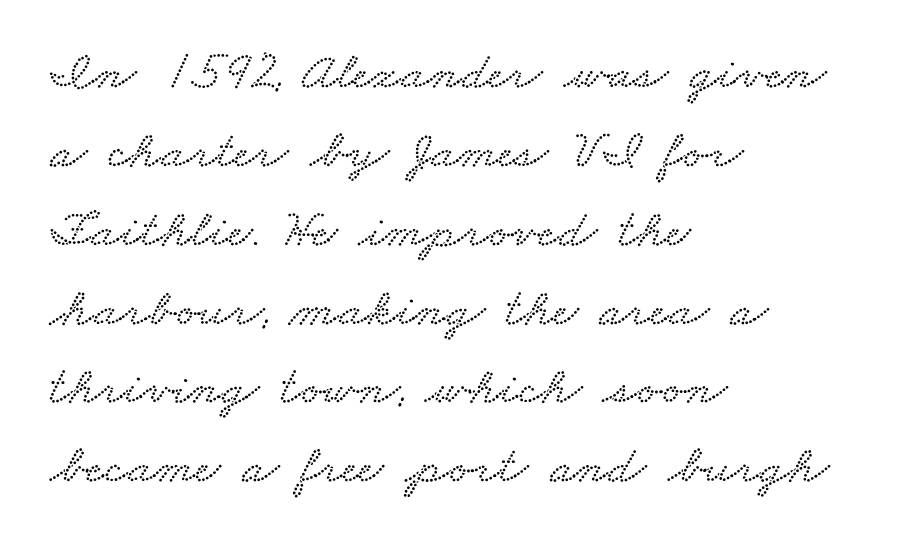
The image shows 54 px wide type; set left-aligned, normal line spacing (1.46x), normal letter spacing, not underlined; low stroke contrast and a small x-height.
